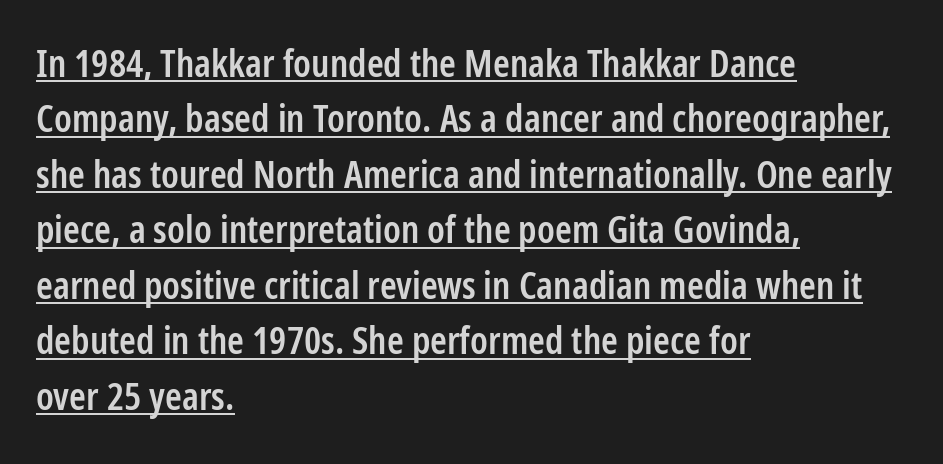
{"serif": "no", "italic": "no", "bold": "semi", "weight": "semibold", "width": "condensed", "stroke_contrast": "low", "x_height": "medium", "monospaced": "no", "underline": "yes", "align": "left", "line_spacing": "normal", "line_spacing_ratio": 1.46, "letter_spacing": "normal", "letter_spacing_em": 0.0, "glyph_px": 38}
